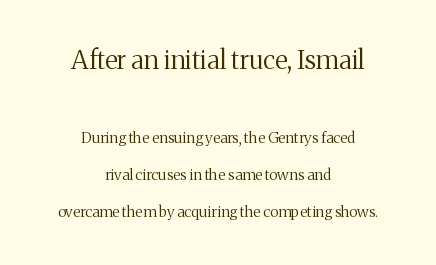
Q: Is the text bold? A: No.
Q: Is the text italic (slanted)? A: No, it is upright.
Q: Is the text underlined? A: No.
Q: How is the paragraph aligned? A: Centered.
Q: Is the spacing between letters normal or unusually wide? A: Normal.
Q: Is the spacing between lines tight, normal or loose? A: Loose.
Q: Which block of text is set in a larger size, the first (top) or the second (bottom)? A: The first (top) one.
